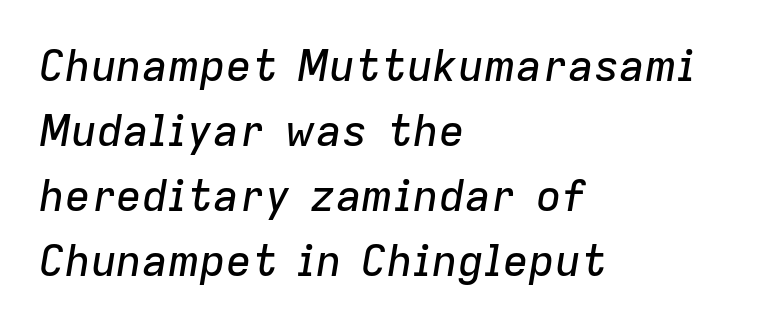
Q: Is the text italic (slanted)? A: Yes, it leans right by about 9 degrees.
Q: Is the text underlined? A: No.
Q: How is the paragraph aligned? A: Left-aligned.
Q: Is the spacing between letters normal or unusually wide? A: Normal.
Q: Is the spacing between lines tight, normal or loose? A: Normal.
Q: Width (condensed, normal, or wide)? A: Normal.
Q: Stroke contrast? A: Low.
Q: x-height? A: Medium.
Q: Monospaced? A: No.
